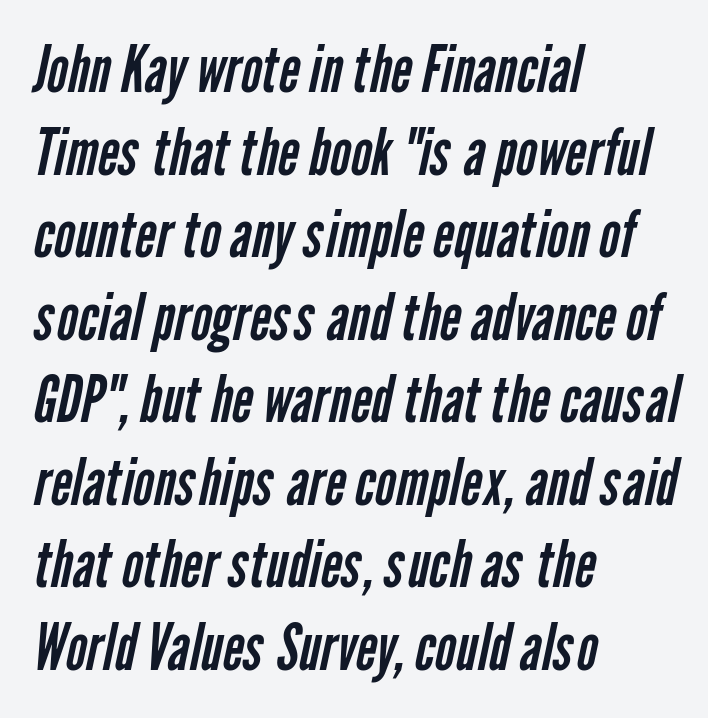
The image shows 64 px regular-weight, condensed sans-serif type; set left-aligned, normal line spacing (1.29x), normal letter spacing, not underlined; low stroke contrast and a medium x-height.
